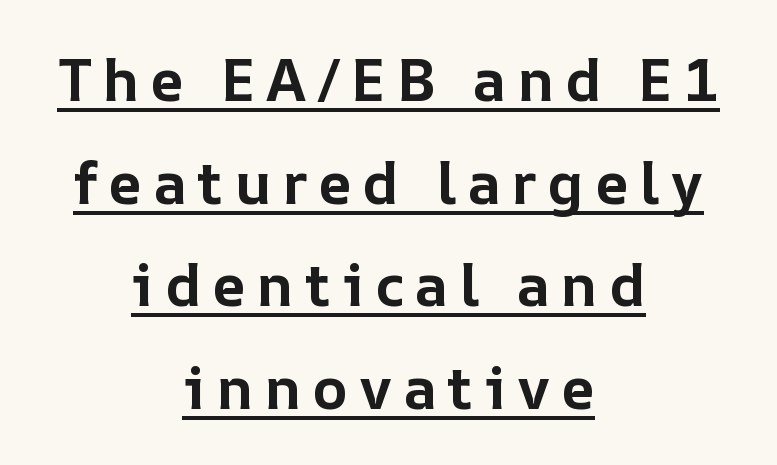
These lines are centered, leaving both edges ragged. The letters advance in unequal steps, a hallmark of proportional type. Underline: present. The letters are bold, with thick, heavy strokes. Designer's note — italics off, roman on.
